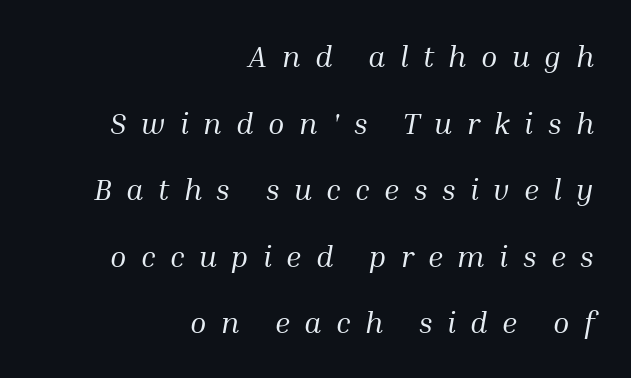
Q: Is the text bold? A: No.
Q: Is the text italic (slanted)? A: Yes, it leans right by about 10 degrees.
Q: Is the typeface a serif or a sans-serif typeface? A: Serif.
Q: Is the text underlined? A: No.
Q: How is the paragraph aligned? A: Right-aligned.
Q: Is the spacing between letters normal or unusually wide? A: Unusually wide.
Q: Is the spacing between lines tight, normal or loose? A: Loose.
Q: Width (condensed, normal, or wide)? A: Normal.
Q: Stroke contrast? A: Medium.
Q: x-height? A: Medium.
Q: Monospaced? A: No.
